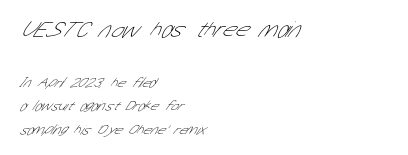
Q: Is the text bold? A: No.
Q: Is the text underlined? A: No.
Q: How is the paragraph aligned? A: Left-aligned.
Q: Is the spacing between letters normal or unusually wide? A: Normal.
Q: Is the spacing between lines tight, normal or loose? A: Normal.
Q: Which block of text is set in a larger size, the first (top) or the second (bottom)? A: The first (top) one.
